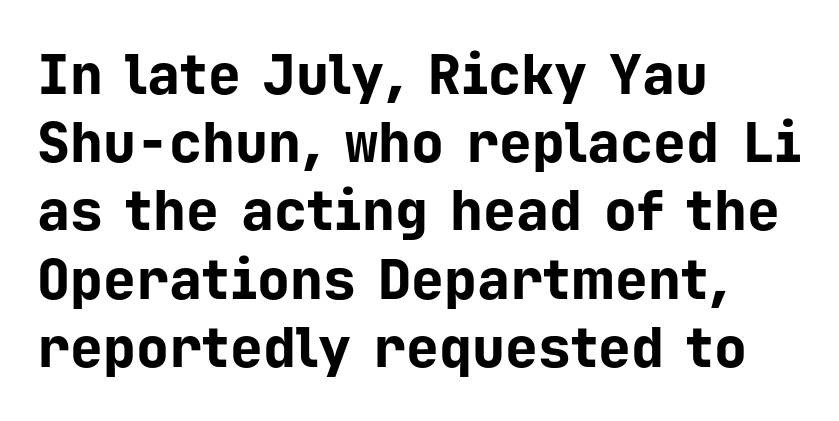
Q: Is the text bold? A: Yes.
Q: Is the text italic (slanted)? A: No, it is upright.
Q: Is the typeface a serif or a sans-serif typeface? A: Sans-serif.
Q: Is the text underlined? A: No.
Q: How is the paragraph aligned? A: Left-aligned.
Q: Is the spacing between letters normal or unusually wide? A: Normal.
Q: Width (condensed, normal, or wide)? A: Normal.
Q: Stroke contrast? A: Low.
Q: x-height? A: Medium.
Q: Monospaced? A: Yes.
